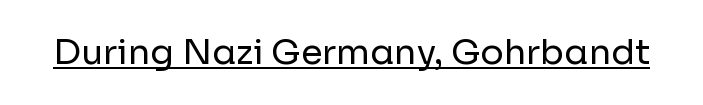
The image shows 35 px regular-weight sans-serif type, upright; set normal letter spacing, underlined; low stroke contrast and a medium x-height.
